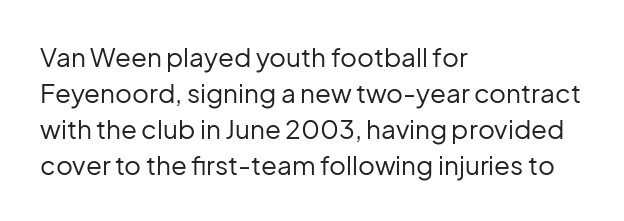
The characters are drawn with everyday or finer stroke widths. Line beginnings align vertically; line endings do not. Rule under the text: the space is simply empty. Words appear dense and cohesive because spacing is normal. Whoever set this chose a conventional vertical rhythm. Rendered with straight, roman letterforms.
